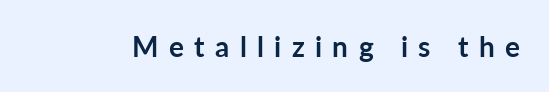
The image shows 28 px semibold sans-serif type, upright; set unusually wide letter spacing (+0.37 em), not underlined; low stroke contrast and a medium x-height.
